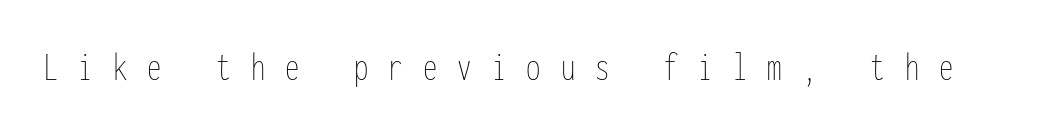
Q: Is the text bold? A: No.
Q: Is the text italic (slanted)? A: No, it is upright.
Q: Is the text underlined? A: No.
Q: Is the spacing between letters normal or unusually wide? A: Unusually wide.
Q: Width (condensed, normal, or wide)? A: Condensed.
Q: Stroke contrast? A: Low.
Q: x-height? A: Medium.
Q: Monospaced? A: Yes.
